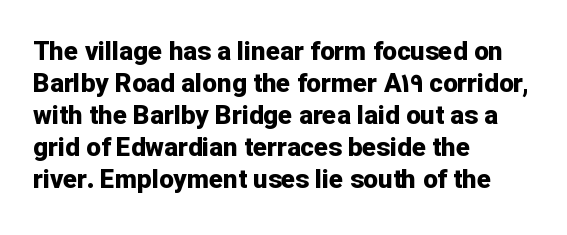
Q: Is the text bold? A: Yes.
Q: Is the text italic (slanted)? A: No, it is upright.
Q: Is the text underlined? A: No.
Q: How is the paragraph aligned? A: Left-aligned.
Q: Is the spacing between letters normal or unusually wide? A: Normal.
